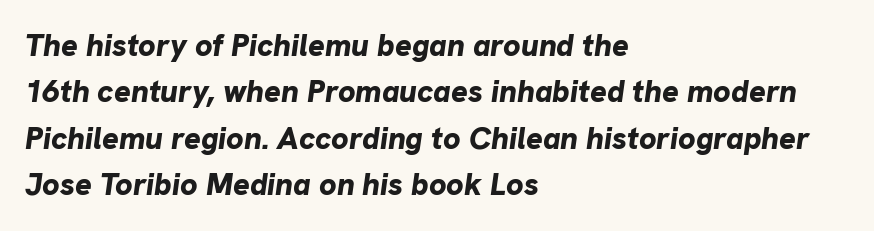
Q: Is the text bold? A: Yes.
Q: Is the text italic (slanted)? A: Yes, it leans right by about 8 degrees.
Q: Is the text underlined? A: No.
Q: How is the paragraph aligned? A: Left-aligned.
Q: Is the spacing between letters normal or unusually wide? A: Normal.
Q: Is the spacing between lines tight, normal or loose? A: Normal.
Q: Width (condensed, normal, or wide)? A: Normal.
Q: Stroke contrast? A: Low.
Q: x-height? A: Medium.
Q: Monospaced? A: No.
